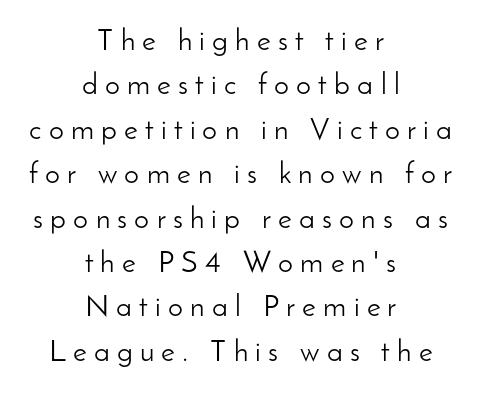
{"serif": "no", "italic": "no", "bold": "no", "weight": "light", "width": "normal", "stroke_contrast": "low", "x_height": "small", "monospaced": "no", "underline": "no", "align": "center", "line_spacing": "normal", "line_spacing_ratio": 1.48, "letter_spacing": "wide", "letter_spacing_em": 0.24, "glyph_px": 30}
